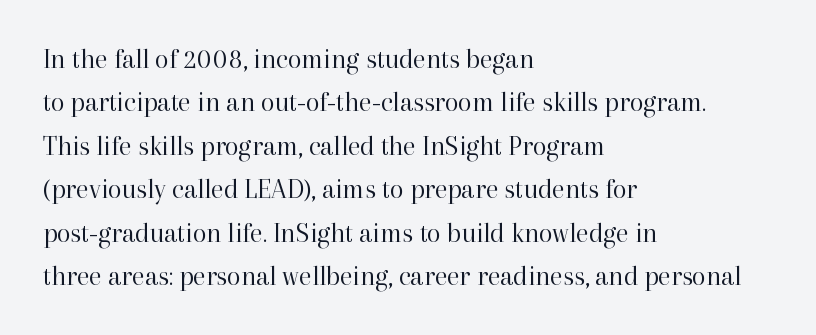
{"serif": "yes", "italic": "no", "bold": "no", "weight": "regular", "width": "normal", "stroke_contrast": "high", "x_height": "medium", "monospaced": "no", "underline": "no", "align": "left", "line_spacing": "normal", "line_spacing_ratio": 1.55, "letter_spacing": "normal", "letter_spacing_em": 0.0, "glyph_px": 28}
